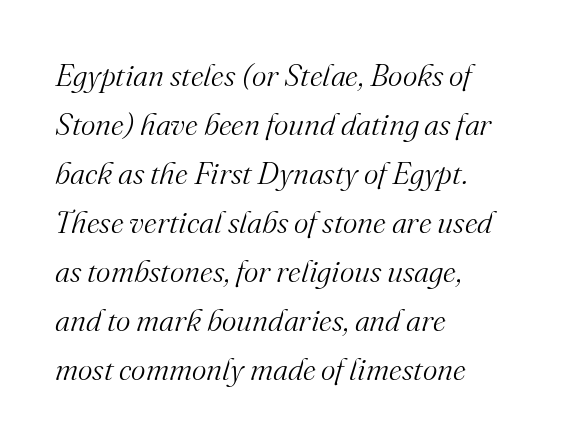
{"serif": "yes", "italic": "yes", "lean": "right", "slant_degrees": 16, "bold": "no", "weight": "light", "width": "normal", "stroke_contrast": "medium", "x_height": "small", "monospaced": "no", "underline": "no", "align": "left", "line_spacing": "normal", "line_spacing_ratio": 1.58, "letter_spacing": "normal", "letter_spacing_em": 0.0, "glyph_px": 31}
